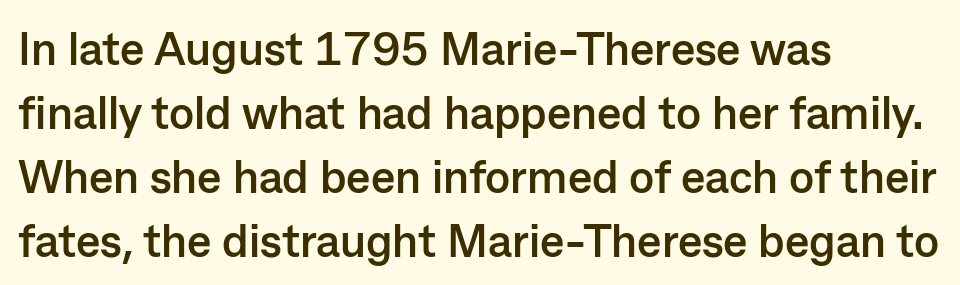
The image shows 46 px semibold sans-serif type, upright; set left-aligned, normal line spacing (1.39x), normal letter spacing, not underlined; low stroke contrast and a medium x-height.
